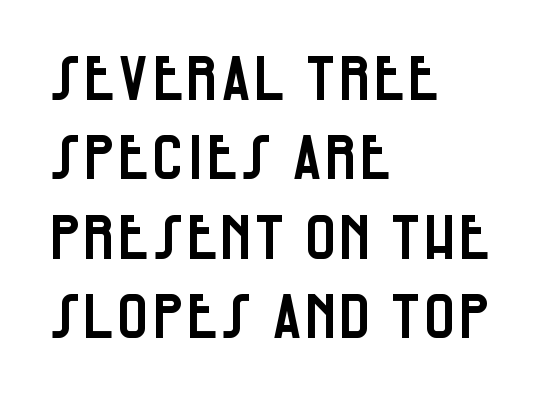
{"serif": "no", "italic": "no", "width": "condensed", "stroke_contrast": "low", "x_height": "large", "monospaced": "no", "underline": "no", "align": "left", "line_spacing": "normal", "line_spacing_ratio": 1.3, "letter_spacing": "normal", "letter_spacing_em": 0.0, "glyph_px": 61}
